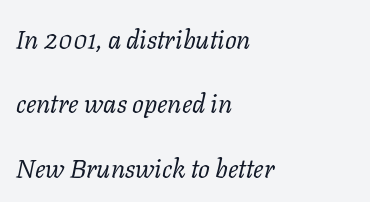
Q: Is the text bold? A: No.
Q: Is the text italic (slanted)? A: Yes, it leans right by about 11 degrees.
Q: Is the text underlined? A: No.
Q: How is the paragraph aligned? A: Left-aligned.
Q: Is the spacing between letters normal or unusually wide? A: Normal.
Q: Is the spacing between lines tight, normal or loose? A: Loose.
